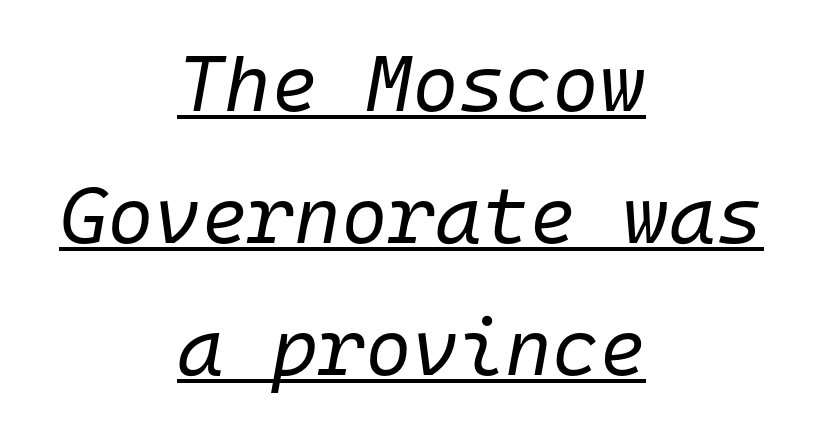
The text block is weighted toward neither margin, spreading evenly from the middle. Think standard paragraph weight, or any step lighter than that. Every character here occupies the same horizontal width, giving the sample a typewriter-like rhythm. Underline: present. Each word holds together tightly as a unit, with standard inter-letter gaps. There's an unmistakable incline to the writing here.
